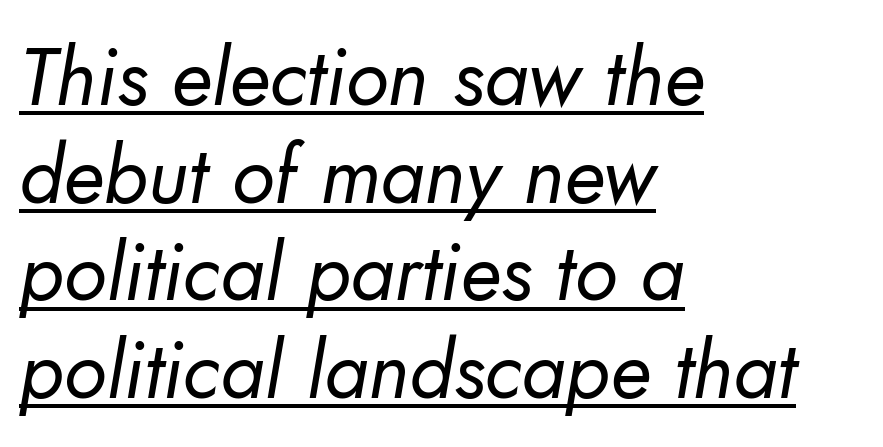
Q: Is the text bold? A: No.
Q: Is the typeface a serif or a sans-serif typeface? A: Sans-serif.
Q: Is the text underlined? A: Yes.
Q: How is the paragraph aligned? A: Left-aligned.
Q: Is the spacing between letters normal or unusually wide? A: Normal.
Q: Width (condensed, normal, or wide)? A: Normal.
Q: Stroke contrast? A: Low.
Q: x-height? A: Small.
Q: Monospaced? A: No.
